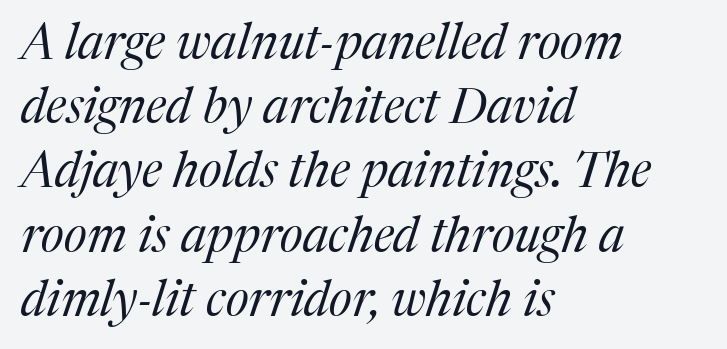
Q: Is the text bold? A: No.
Q: Is the text italic (slanted)? A: Yes, it leans right by about 17 degrees.
Q: Is the typeface a serif or a sans-serif typeface? A: Serif.
Q: Is the text underlined? A: No.
Q: How is the paragraph aligned? A: Left-aligned.
Q: Is the spacing between letters normal or unusually wide? A: Normal.
Q: Is the spacing between lines tight, normal or loose? A: Normal.
Q: Width (condensed, normal, or wide)? A: Normal.
Q: Stroke contrast? A: Medium.
Q: x-height? A: Medium.
Q: Monospaced? A: No.
